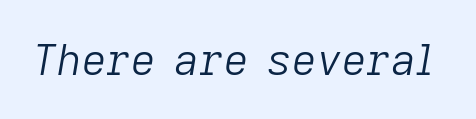
{"italic": "yes", "lean": "right", "slant_degrees": 9, "bold": "no", "weight": "light", "width": "normal", "stroke_contrast": "low", "x_height": "medium", "monospaced": "no", "underline": "no", "letter_spacing": "normal", "letter_spacing_em": 0.0, "glyph_px": 43}
